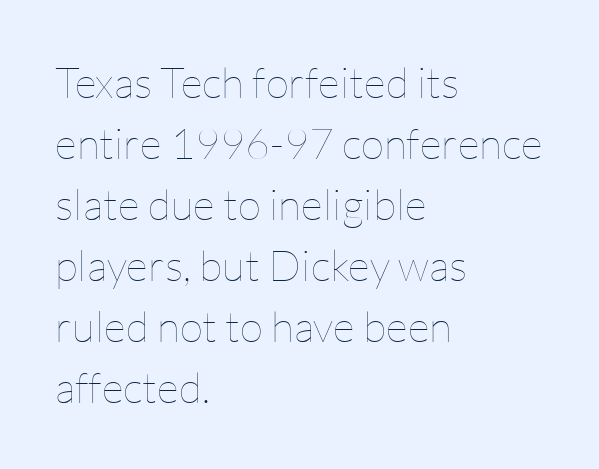
{"italic": "no", "bold": "no", "weight": "thin", "width": "normal", "stroke_contrast": "low", "x_height": "medium", "monospaced": "no", "underline": "no", "align": "left", "line_spacing": "normal", "line_spacing_ratio": 1.42, "letter_spacing": "normal", "letter_spacing_em": 0.0, "glyph_px": 43}
